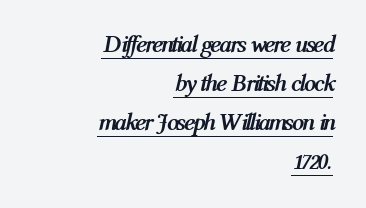
Whoever set this chose a conventional vertical rhythm. Strokes here are thick enough to call this a true bold. This is oblique type, the kind used for emphasis or titles. Words appear dense and cohesive because spacing is normal.
